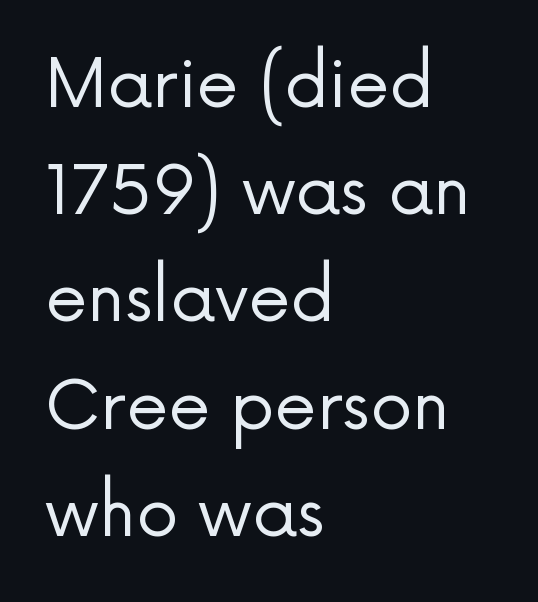
{"serif": "no", "italic": "no", "bold": "no", "weight": "regular", "width": "normal", "stroke_contrast": "low", "x_height": "medium", "monospaced": "no", "underline": "no", "align": "left", "line_spacing": "normal", "line_spacing_ratio": 1.6, "letter_spacing": "normal", "letter_spacing_em": 0.0, "glyph_px": 67}
